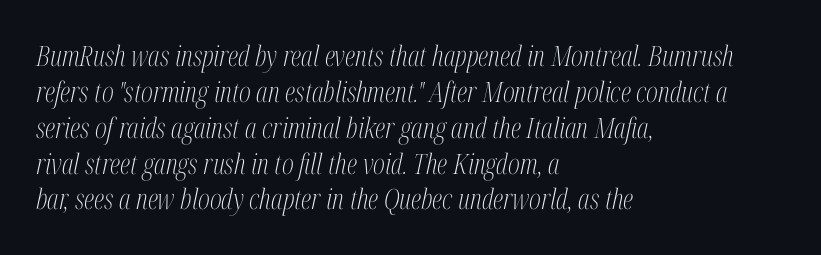
The image shows 28 px light, condensed serif type, italic (leaning right); set left-aligned, normal line spacing (1.28x), normal letter spacing, not underlined; medium stroke contrast and a medium x-height.
